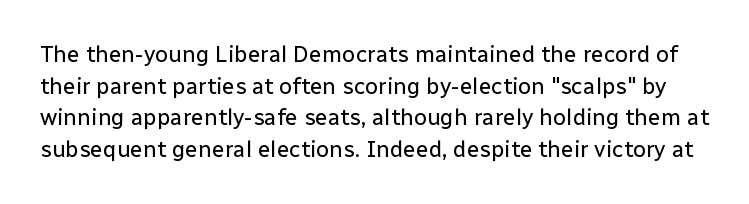
Q: Is the text bold? A: No.
Q: Is the text italic (slanted)? A: No, it is upright.
Q: Is the text underlined? A: No.
Q: Is the spacing between letters normal or unusually wide? A: Normal.
Q: Is the spacing between lines tight, normal or loose? A: Normal.
